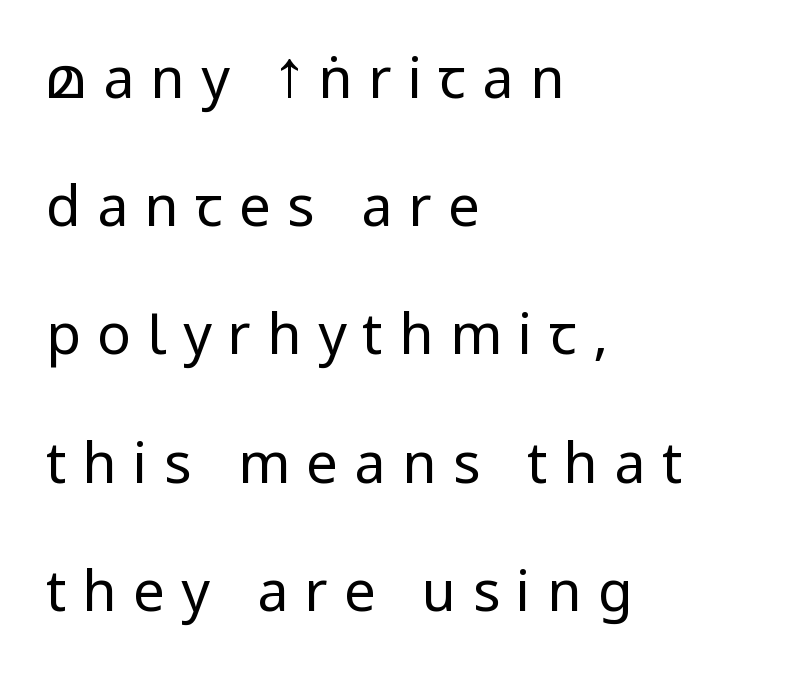
The image shows 56 px regular-weight, condensed sans-serif type, upright; set left-aligned, loose line spacing (2.29x), unusually wide letter spacing (+0.29 em), not underlined; low stroke contrast and a large x-height.
